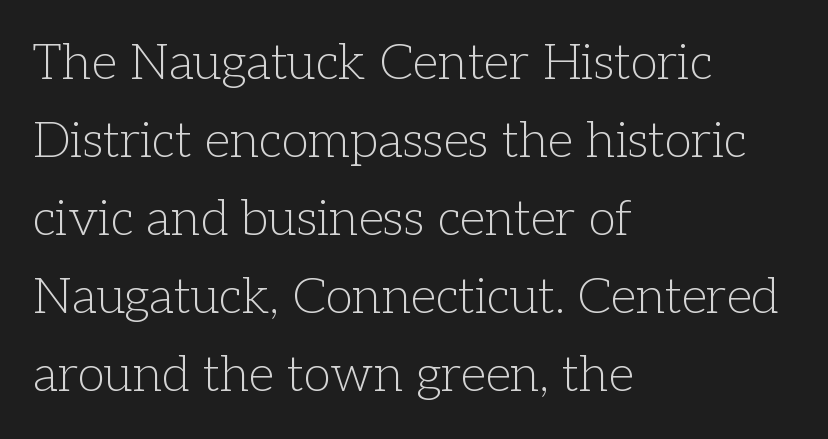
Q: Is the text bold? A: No.
Q: Is the text italic (slanted)? A: No, it is upright.
Q: Is the typeface a serif or a sans-serif typeface? A: Serif.
Q: Is the text underlined? A: No.
Q: How is the paragraph aligned? A: Left-aligned.
Q: Is the spacing between letters normal or unusually wide? A: Normal.
Q: Is the spacing between lines tight, normal or loose? A: Normal.
Q: Width (condensed, normal, or wide)? A: Normal.
Q: Stroke contrast? A: Low.
Q: x-height? A: Medium.
Q: Monospaced? A: No.
